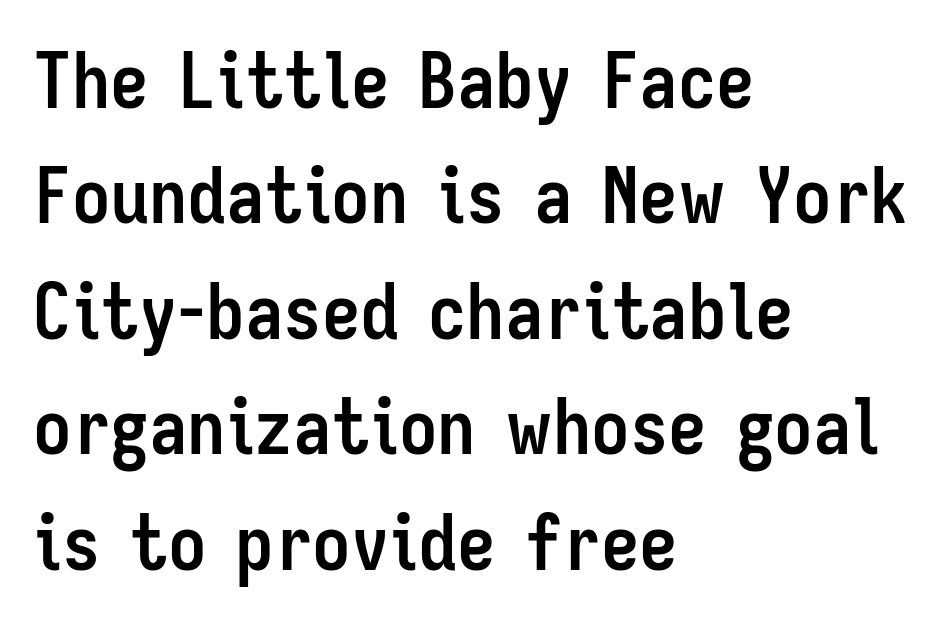
{"serif": "no", "italic": "no", "bold": "yes", "weight": "semibold", "width": "condensed", "stroke_contrast": "low", "x_height": "medium", "monospaced": "no", "underline": "no", "align": "left", "line_spacing": "normal", "line_spacing_ratio": 1.5, "letter_spacing": "normal", "letter_spacing_em": 0.0, "glyph_px": 77}
